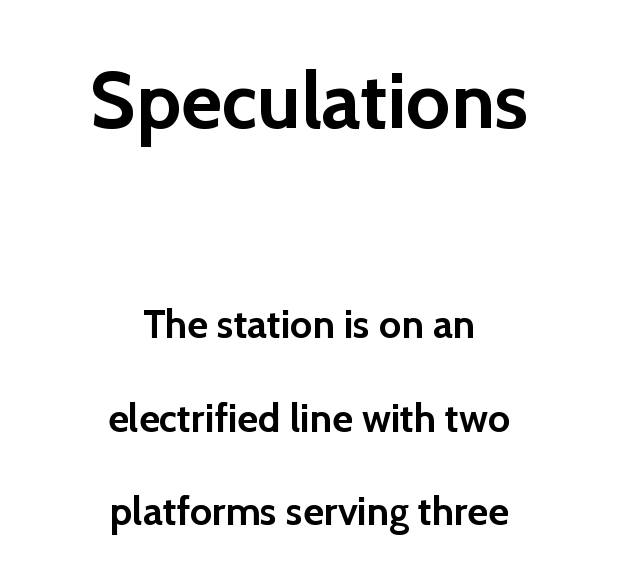
This sample is center-justified, so both line endings float freely. One glance says open: line gaps are wider than usual. A student would notice the top passage is typeset larger than what follows. Do the characters align in a grid? No, the font is proportional. Each letter's strokes conclude bluntly, with no projecting serifs. Every letter is thick-stroked: bold, no question.
